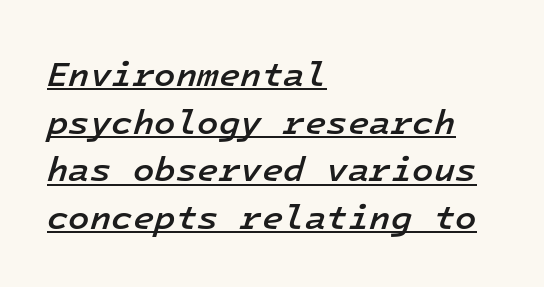
Successive baselines arrive at the customary interval. Semibold letterforms, between regular and bold. Looking at the ascenders, they clearly lean. Compared with undecorated copy, this sample adds a rule below the words. The rendering anchors every line to the left-hand side. Nobody touched the tracking dial on this one.
